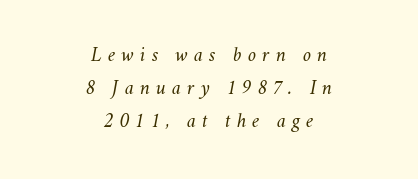
Q: Is the text bold? A: No.
Q: Is the text italic (slanted)? A: Yes, it leans right by about 11 degrees.
Q: Is the text underlined? A: No.
Q: How is the paragraph aligned? A: Centered.
Q: Is the spacing between letters normal or unusually wide? A: Unusually wide.
Q: Is the spacing between lines tight, normal or loose? A: Normal.
